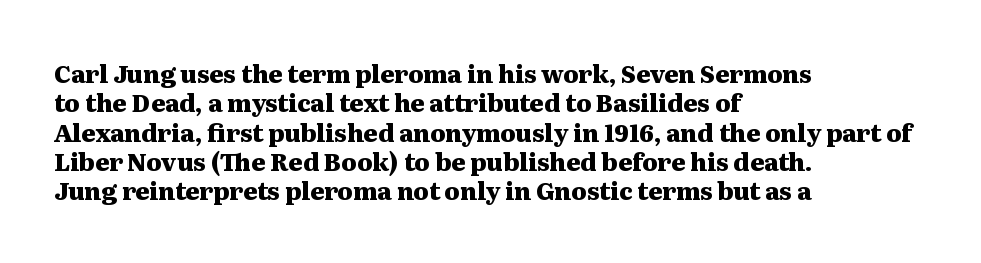
Check the space under the baseline: it is left empty. Words appear dense and cohesive because spacing is normal. Summary of weight: heavy, a full bold. Caption: multi-line text, flush left, ragged right.
